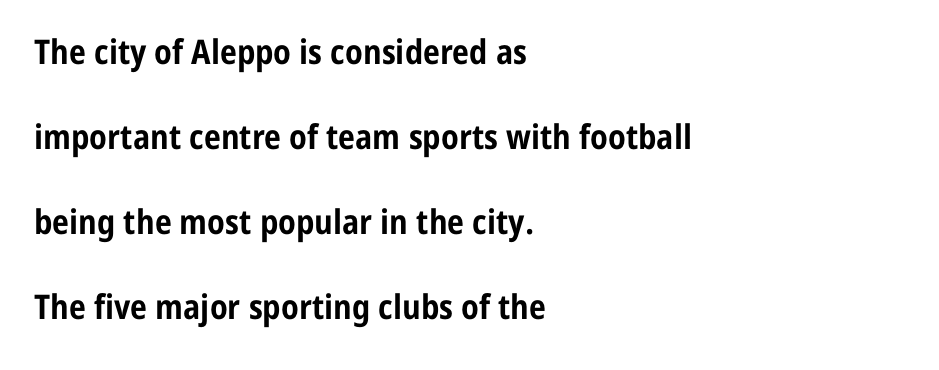
Q: Is the text bold? A: Yes.
Q: Is the text italic (slanted)? A: No, it is upright.
Q: Is the typeface a serif or a sans-serif typeface? A: Sans-serif.
Q: Is the text underlined? A: No.
Q: How is the paragraph aligned? A: Left-aligned.
Q: Is the spacing between letters normal or unusually wide? A: Normal.
Q: Is the spacing between lines tight, normal or loose? A: Loose.
Q: Width (condensed, normal, or wide)? A: Condensed.
Q: Stroke contrast? A: Low.
Q: x-height? A: Medium.
Q: Monospaced? A: No.
